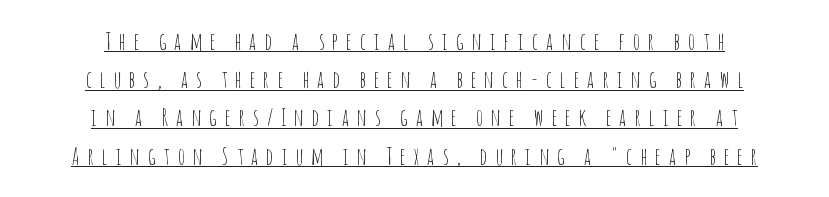
The image shows 23 px text type, upright; set centered, normal line spacing (1.66x), unusually wide letter spacing (+0.35 em), underlined.
